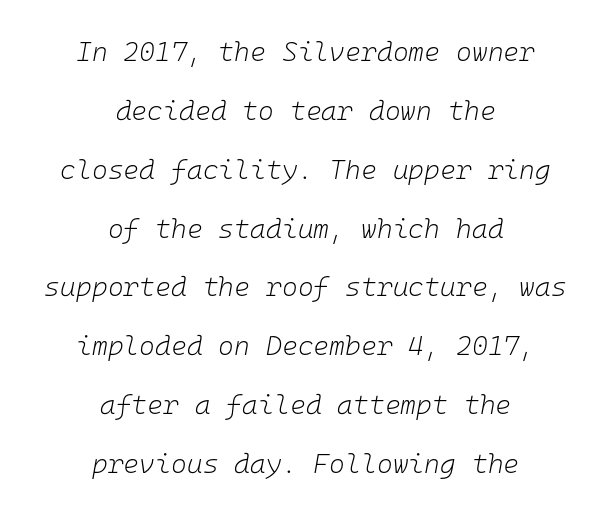
The text carries the slant typical of an italic or oblique font. Unbolded letterforms with no extra heft. How would I describe the line gaps? Wide and relaxed. Words float on clear page, feet unadorned. The passage shown has conventional tracking throughout.
